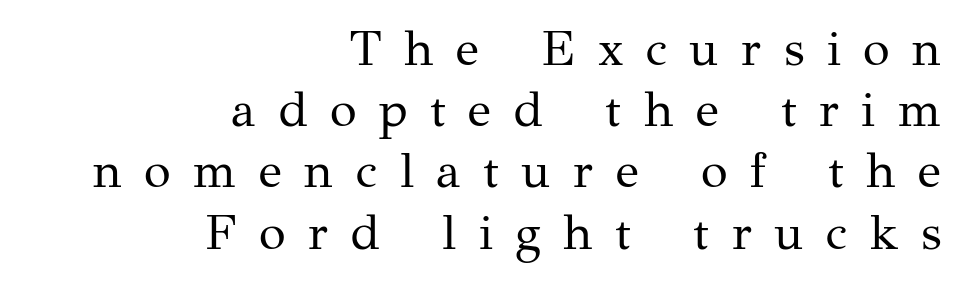
Q: Is the text bold? A: No.
Q: Is the text italic (slanted)? A: No, it is upright.
Q: Is the typeface a serif or a sans-serif typeface? A: Serif.
Q: Is the text underlined? A: No.
Q: How is the paragraph aligned? A: Right-aligned.
Q: Is the spacing between letters normal or unusually wide? A: Unusually wide.
Q: Is the spacing between lines tight, normal or loose? A: Normal.
Q: Width (condensed, normal, or wide)? A: Normal.
Q: Stroke contrast? A: Medium.
Q: x-height? A: Medium.
Q: Monospaced? A: No.
